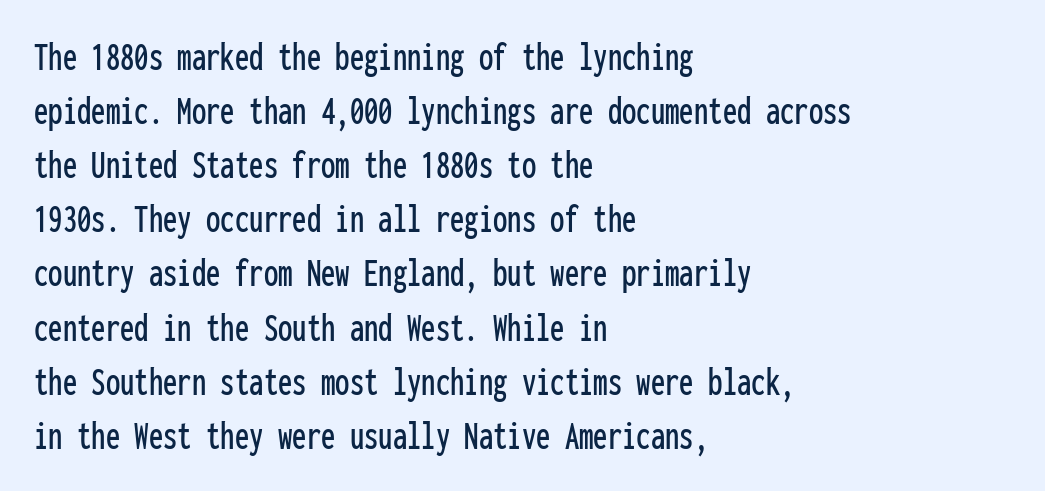
{"serif": "no", "italic": "no", "width": "condensed", "stroke_contrast": "low", "x_height": "medium", "monospaced": "yes", "underline": "no", "align": "left", "line_spacing": "normal", "line_spacing_ratio": 1.32, "letter_spacing": "normal", "letter_spacing_em": 0.0, "glyph_px": 41}
